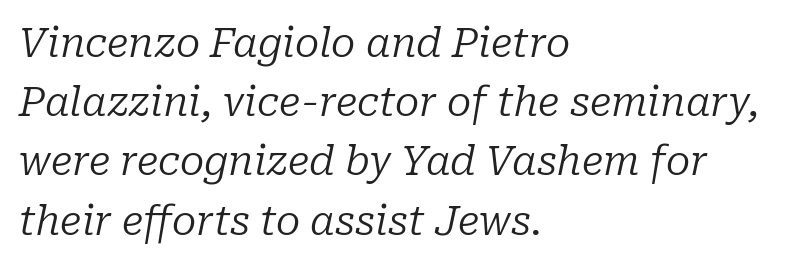
{"serif": "yes", "italic": "yes", "lean": "right", "slant_degrees": 10, "bold": "no", "weight": "regular", "width": "normal", "stroke_contrast": "low", "x_height": "medium", "monospaced": "no", "underline": "no", "align": "left", "line_spacing": "normal", "line_spacing_ratio": 1.48, "letter_spacing": "normal", "letter_spacing_em": 0.0, "glyph_px": 40}
